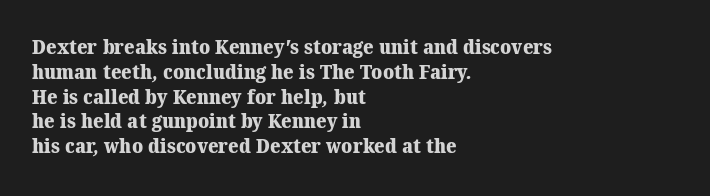
{"bold": "yes", "underline": "no", "align": "left", "line_spacing_ratio": 1.24, "letter_spacing": "normal", "letter_spacing_em": 0.0, "glyph_px": 20}
